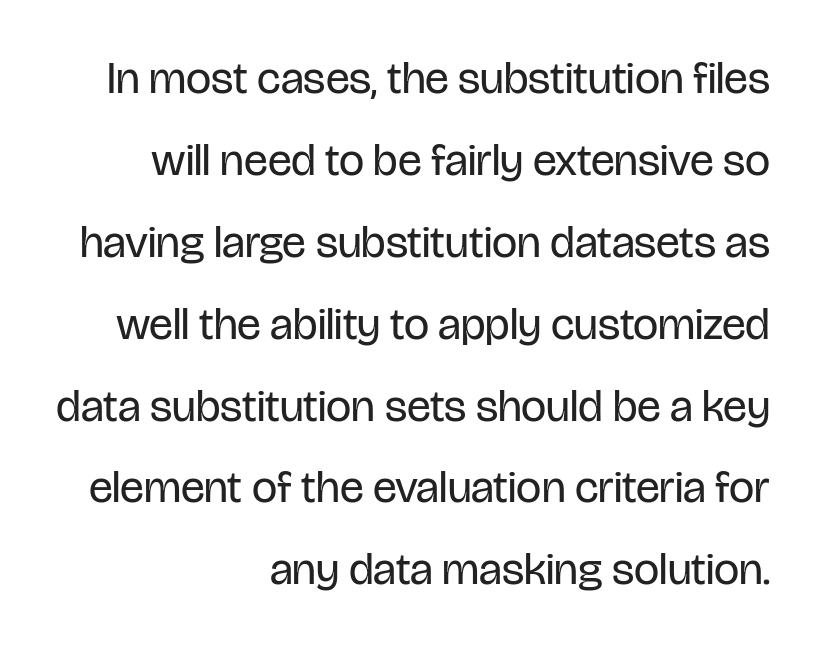
{"serif": "no", "italic": "no", "bold": "no", "weight": "regular", "width": "condensed", "stroke_contrast": "low", "x_height": "large", "monospaced": "no", "underline": "no", "align": "right", "line_spacing_ratio": 1.82, "letter_spacing": "normal", "letter_spacing_em": 0.0, "glyph_px": 45}
